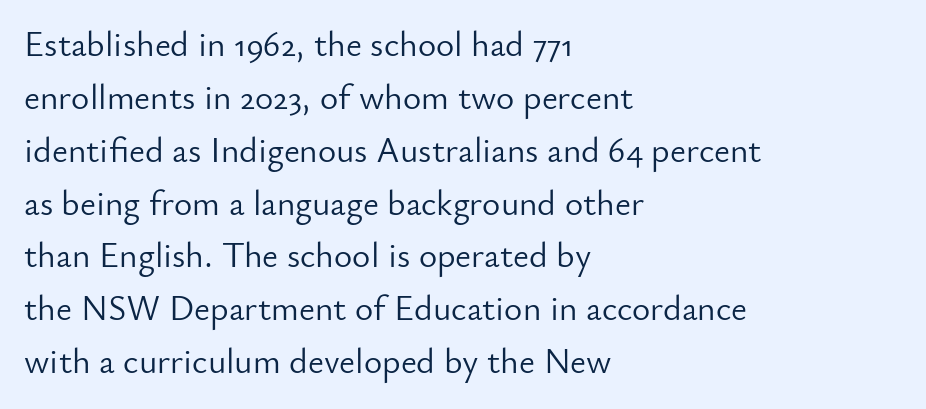
Q: Is the text bold? A: No.
Q: Is the text italic (slanted)? A: No, it is upright.
Q: Is the typeface a serif or a sans-serif typeface? A: Sans-serif.
Q: Is the text underlined? A: No.
Q: How is the paragraph aligned? A: Left-aligned.
Q: Is the spacing between letters normal or unusually wide? A: Normal.
Q: Is the spacing between lines tight, normal or loose? A: Normal.
Q: Width (condensed, normal, or wide)? A: Normal.
Q: Stroke contrast? A: Low.
Q: x-height? A: Small.
Q: Monospaced? A: No.
